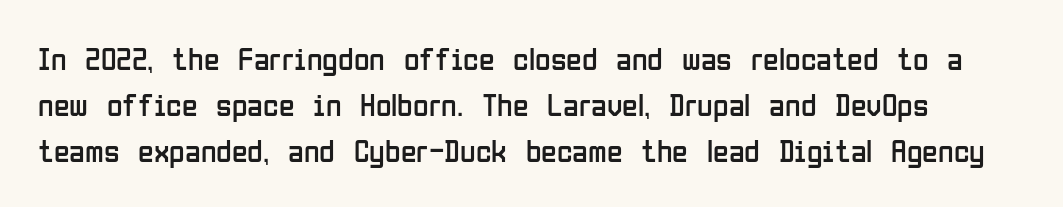
Is this a fixed-width face? No — the glyphs have proportional, varying widths. Compared with typical paragraphs, the rows here are spaced about the same. Unbolded letterforms with no extra heft. Look at the tracking — it's just the regular setting, nothing added. It's the straight-up-and-down kind of type.
